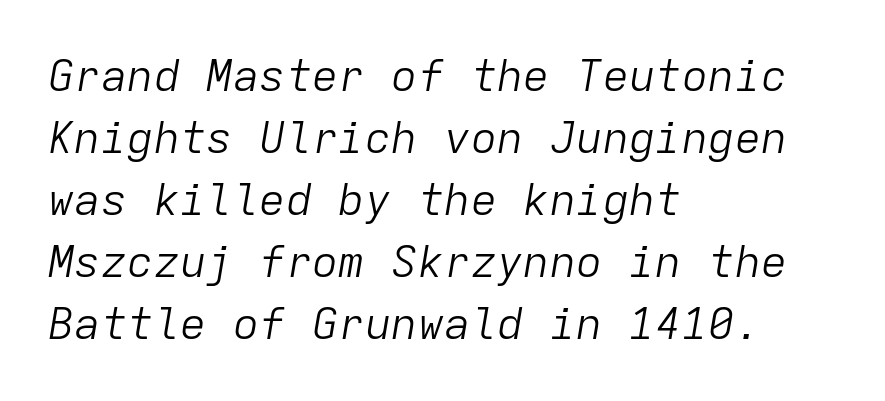
Q: Is the text bold? A: No.
Q: Is the text italic (slanted)? A: Yes, it leans right by about 9 degrees.
Q: Is the text underlined? A: No.
Q: How is the paragraph aligned? A: Left-aligned.
Q: Is the spacing between letters normal or unusually wide? A: Normal.
Q: Is the spacing between lines tight, normal or loose? A: Normal.
Q: Width (condensed, normal, or wide)? A: Normal.
Q: Stroke contrast? A: Low.
Q: x-height? A: Medium.
Q: Monospaced? A: Yes.
